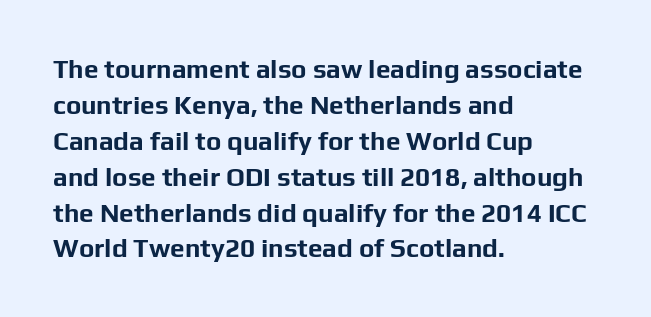
Weight: bold. Inter-character spacing is left at the font's built-in metrics. Check the space under the baseline: it is left empty. These lines sit exactly where default settings would place them. Compared with a centered layout, this one pins lines to the left instead.
